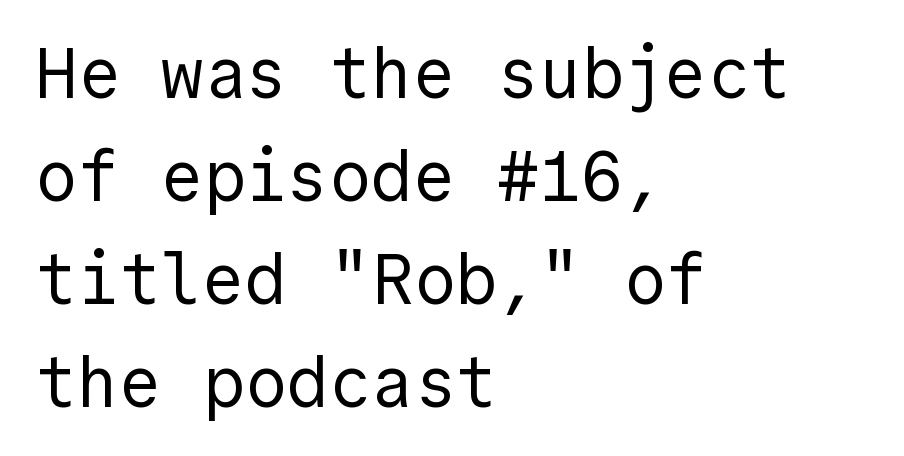
{"serif": "no", "italic": "no", "bold": "no", "weight": "regular", "width": "normal", "x_height": "medium", "underline": "no", "align": "left", "line_spacing": "normal", "line_spacing_ratio": 1.47, "letter_spacing": "normal", "letter_spacing_em": 0.0, "glyph_px": 70}
